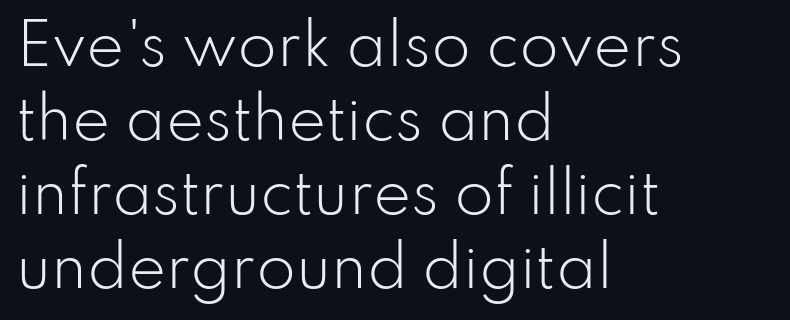
Q: Is the text bold? A: No.
Q: Is the text italic (slanted)? A: No, it is upright.
Q: Is the typeface a serif or a sans-serif typeface? A: Sans-serif.
Q: Is the text underlined? A: No.
Q: How is the paragraph aligned? A: Left-aligned.
Q: Is the spacing between letters normal or unusually wide? A: Normal.
Q: Is the spacing between lines tight, normal or loose? A: Normal.
Q: Width (condensed, normal, or wide)? A: Normal.
Q: Stroke contrast? A: Low.
Q: x-height? A: Small.
Q: Monospaced? A: No.
